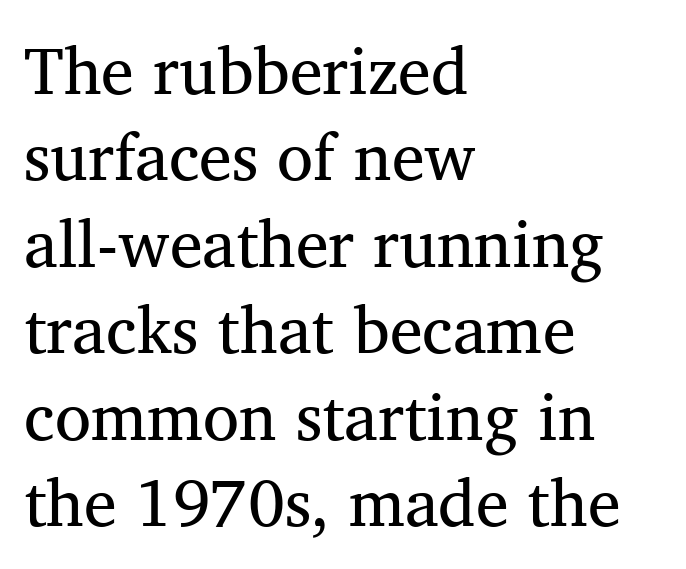
{"serif": "yes", "italic": "no", "bold": "no", "weight": "regular", "width": "normal", "stroke_contrast": "medium", "x_height": "medium", "monospaced": "no", "underline": "no", "align": "left", "line_spacing": "normal", "line_spacing_ratio": 1.31, "letter_spacing": "normal", "letter_spacing_em": 0.0, "glyph_px": 66}
